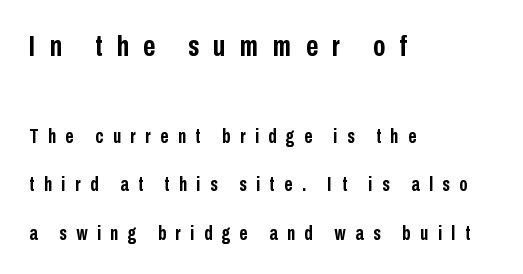
{"serif": "no", "italic": "no", "bold": "yes", "weight": "semibold", "width": "condensed", "stroke_contrast": "low", "x_height": "medium", "monospaced": "no", "underline": "no", "align": "left", "line_spacing": "loose", "line_spacing_ratio": 2.41, "letter_spacing": "wide", "letter_spacing_em": 0.48, "larger_block": "first", "size_ratio": 1.5, "glyph_px": 30}
